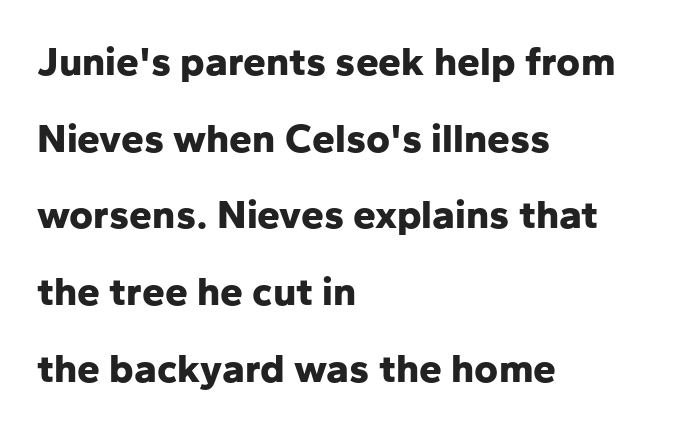
Letterform terminals end flat and unadorned throughout the passage. The passage shown is emphatically bold. Every stem runs plumb, perpendicular to the baseline. Varying glyph widths throughout — classic text-font behaviour. Type without underlining.
